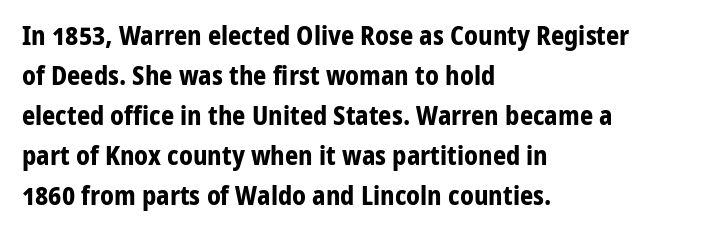
The letterforms sit shoulder to shoulder at normal distance. If you measured baseline to baseline, you'd find a middling distance. The specimen omits any rule beneath the text block's lines. These lines stack with their left ends in a neat column.
